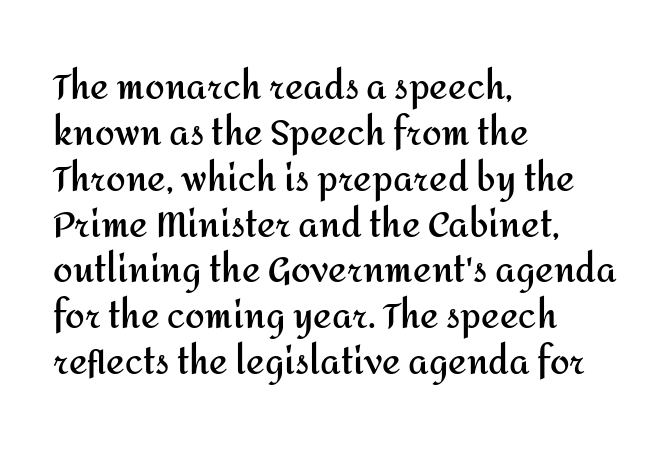
The image shows 35 px semibold sans-serif type, upright; set left-aligned, normal line spacing (1.31x), normal letter spacing, not underlined; medium stroke contrast and a medium x-height.
